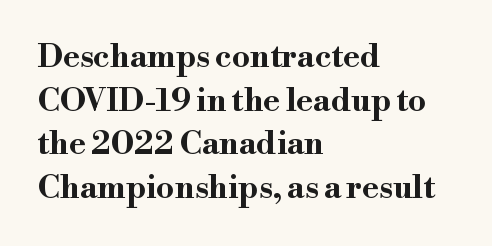
Is this a fixed-width face? No — the glyphs have proportional, varying widths. The space between consecutive lines is moderate. Underlining? Definitely not there. The designer went with a serif here, giving each stem small feet. Ordinary non-slanted type is in use.
